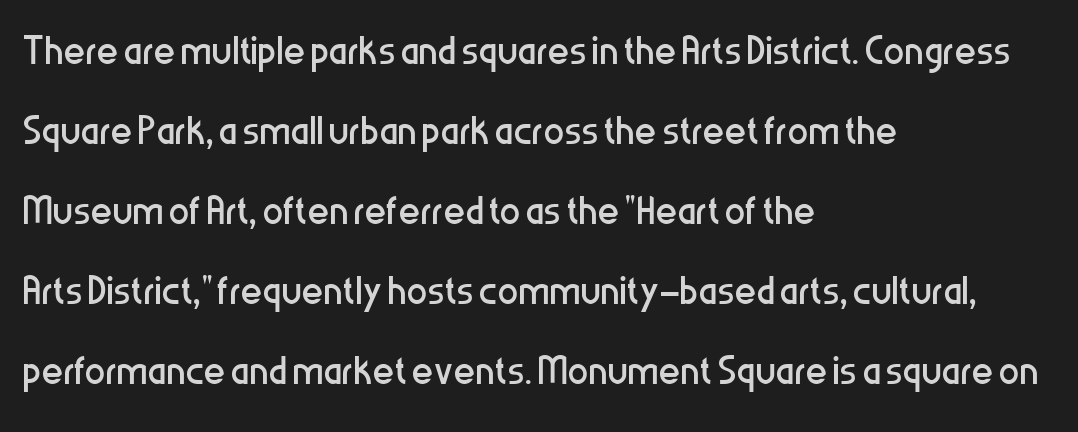
The image shows 52 px regular-weight, condensed sans-serif type, upright; set left-aligned, normal line spacing (1.54x), normal letter spacing, not underlined; low stroke contrast and a medium x-height.
